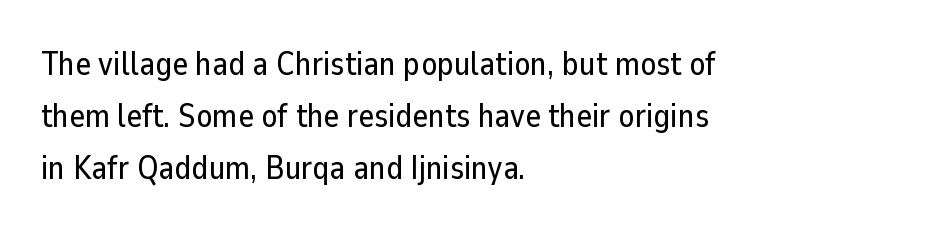
You could not count columns in this text — the font is proportionally spaced. Notice how the passage keeps a crisp vertical edge on the left only. The rows are spaced the way most documents space them. Nothing sits at the stroke ends, so this counts as sans-serif. Observe the ordinary spacing: letters are neighbours, not strangers.
